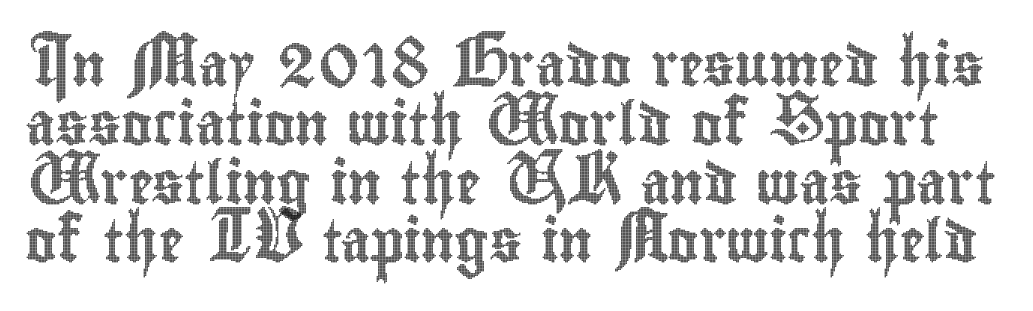
Q: Is the text italic (slanted)? A: No, it is upright.
Q: Is the text underlined? A: No.
Q: Is the spacing between letters normal or unusually wide? A: Normal.
Q: Is the spacing between lines tight, normal or loose? A: Normal.
Q: Width (condensed, normal, or wide)? A: Condensed.
Q: x-height? A: Small.
Q: Monospaced? A: No.
